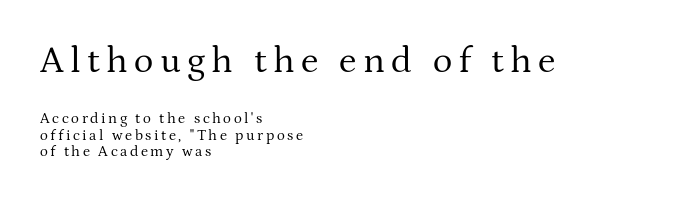
{"serif": "yes", "italic": "no", "bold": "no", "weight": "regular", "width": "normal", "stroke_contrast": "medium", "x_height": "medium", "monospaced": "no", "underline": "no", "align": "left", "line_spacing": "tight", "line_spacing_ratio": 1.1, "larger_block": "first", "size_ratio": 2.47, "glyph_px": 37}
